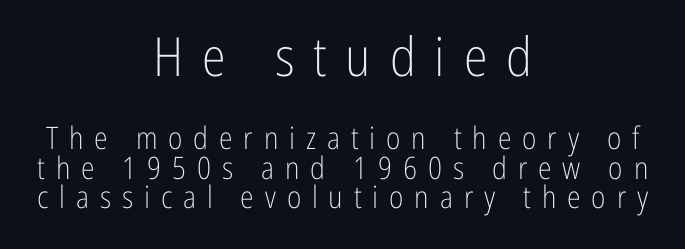
{"serif": "no", "italic": "no", "bold": "no", "weight": "light", "width": "condensed", "stroke_contrast": "low", "x_height": "medium", "monospaced": "no", "underline": "no", "align": "center", "line_spacing": "tight", "line_spacing_ratio": 0.95, "letter_spacing": "wide", "letter_spacing_em": 0.35, "larger_block": "first", "size_ratio": 1.74, "glyph_px": 54}
